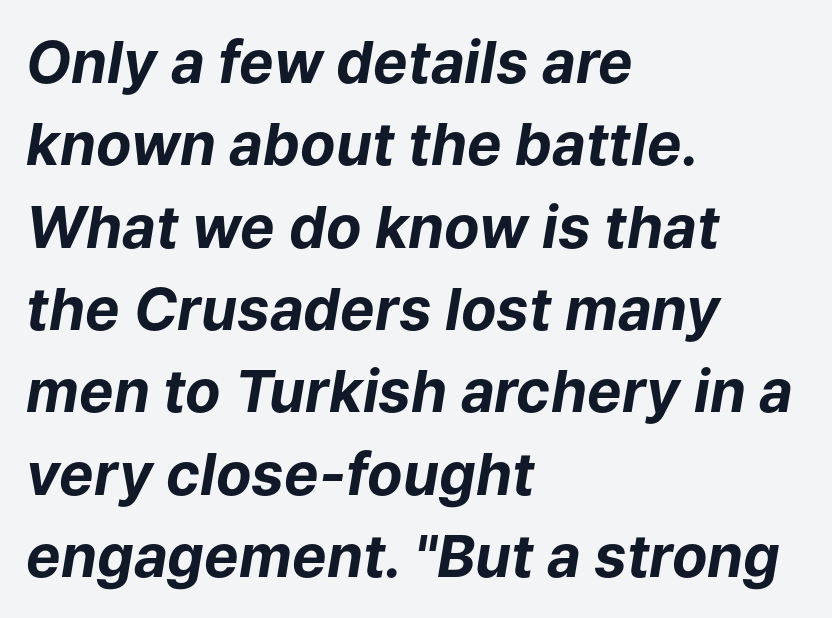
Is this a fixed-width face? No — the glyphs have proportional, varying widths. Check under the words: just untouched page. A normal amount of white space separates one row of letters from the next. Caption: multi-line text, flush left, ragged right. The font's italic variant was chosen for this text. Weight: bold.
